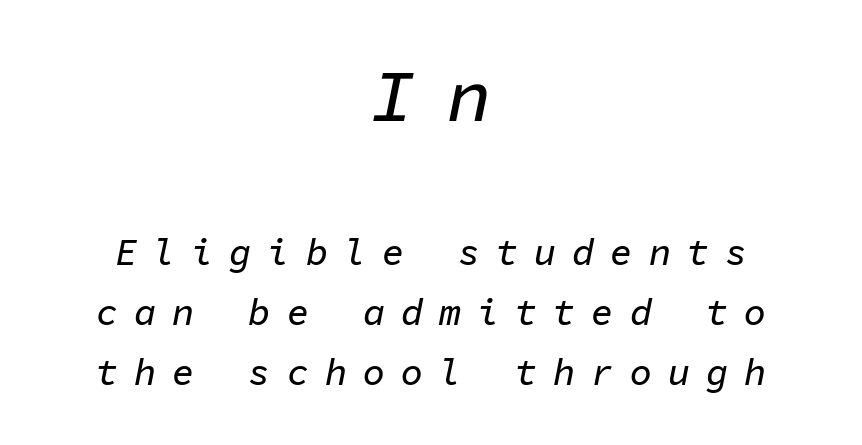
Q: Is the text italic (slanted)? A: Yes, it leans right by about 11 degrees.
Q: Is the text underlined? A: No.
Q: How is the paragraph aligned? A: Centered.
Q: Is the spacing between letters normal or unusually wide? A: Unusually wide.
Q: Is the spacing between lines tight, normal or loose? A: Normal.
Q: Which block of text is set in a larger size, the first (top) or the second (bottom)? A: The first (top) one.
Q: Width (condensed, normal, or wide)? A: Normal.
Q: Stroke contrast? A: Low.
Q: x-height? A: Medium.
Q: Monospaced? A: Yes.
